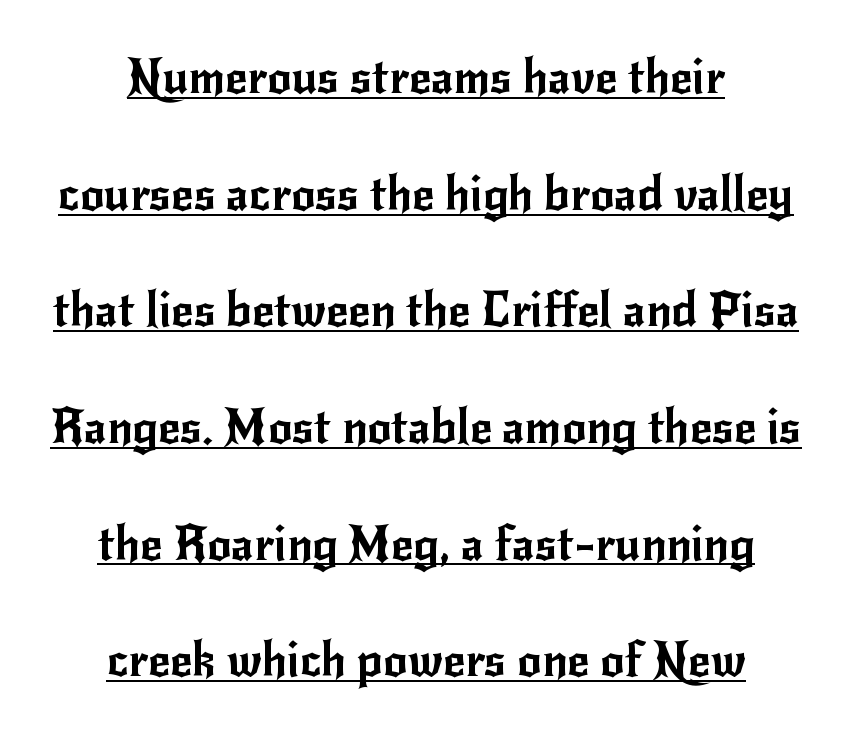
The vertical gap from one line to the next is large. The paragraph has two soft edges and a firm central axis. Rendered with straight, roman letterforms. The rendering shows plain stroke endings on the letterforms — a sans-serif design. The line texture is even and compact thanks to regular tracking.
